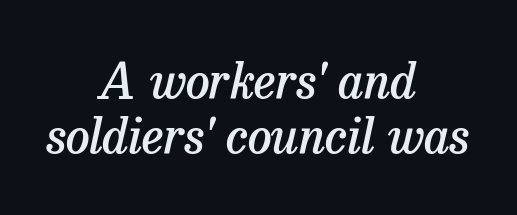
Emphasis-style slanted type is in use. This rendering employs a face with finishing strokes, i.e., a serif. Characters follow at the spacing the type designer built in. These lines are rendered in a variable-pitch font. Decoration check: the copy has no underline. The rendering uses a small line-height, squeezing the rows.
